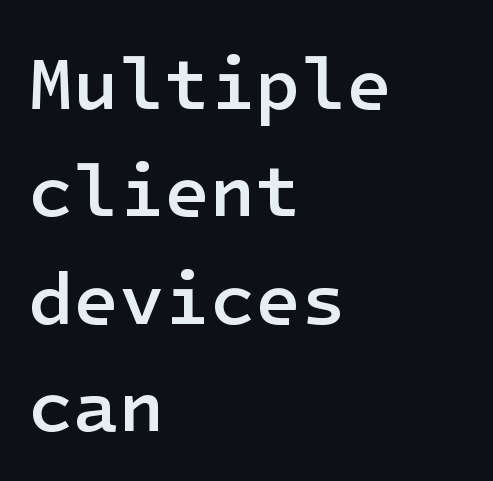
Q: Is the text bold? A: Semi-bold.
Q: Is the text italic (slanted)? A: No, it is upright.
Q: Is the typeface a serif or a sans-serif typeface? A: Sans-serif.
Q: Is the text underlined? A: No.
Q: How is the paragraph aligned? A: Left-aligned.
Q: Is the spacing between letters normal or unusually wide? A: Normal.
Q: Is the spacing between lines tight, normal or loose? A: Normal.
Q: Width (condensed, normal, or wide)? A: Normal.
Q: Stroke contrast? A: Low.
Q: x-height? A: Medium.
